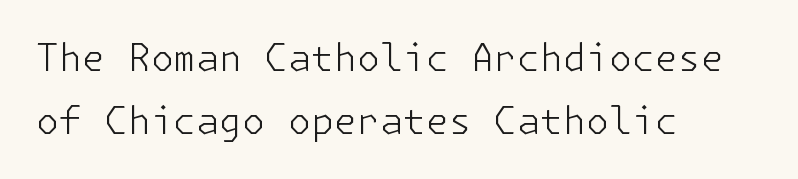
The image shows 37 px light sans-serif type, upright; set left-aligned, line spacing 1.71x, normal letter spacing, not underlined; low stroke contrast and a medium x-height.
